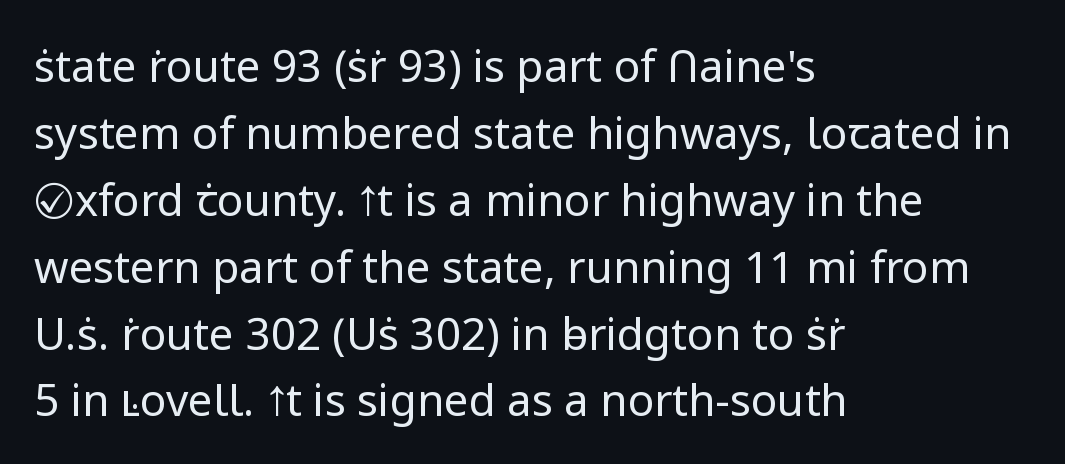
The image shows 44 px regular-weight sans-serif type, upright; set left-aligned, normal line spacing (1.52x), normal letter spacing, not underlined; low stroke contrast and a medium x-height.
